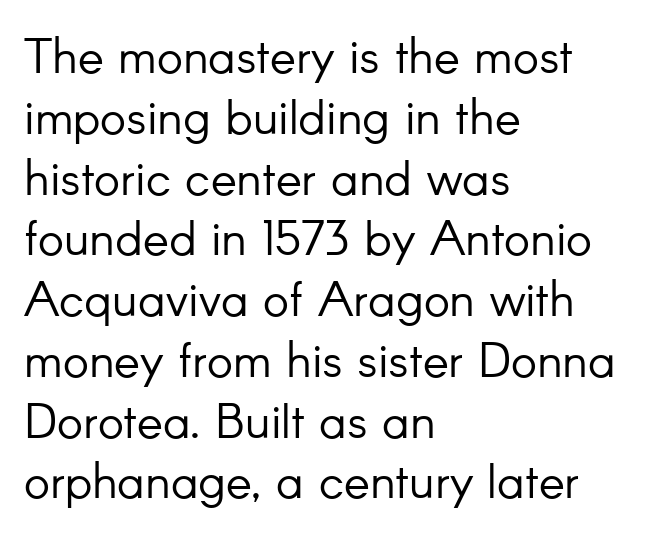
Q: Is the text bold? A: No.
Q: Is the text italic (slanted)? A: No, it is upright.
Q: Is the typeface a serif or a sans-serif typeface? A: Sans-serif.
Q: Is the text underlined? A: No.
Q: How is the paragraph aligned? A: Left-aligned.
Q: Is the spacing between letters normal or unusually wide? A: Normal.
Q: Width (condensed, normal, or wide)? A: Normal.
Q: Stroke contrast? A: Low.
Q: x-height? A: Small.
Q: Monospaced? A: No.
